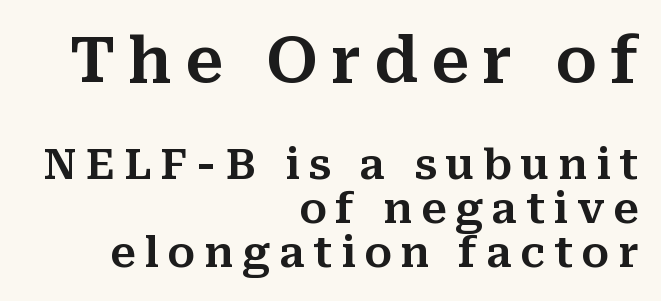
{"serif": "yes", "italic": "no", "width": "normal", "stroke_contrast": "medium", "x_height": "medium", "monospaced": "no", "underline": "no", "align": "right", "line_spacing": "tight", "line_spacing_ratio": 1.05, "letter_spacing": "wide", "letter_spacing_em": 0.21, "larger_block": "first", "size_ratio": 1.5, "glyph_px": 63}
